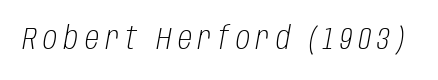
The image shows 32 px light, condensed type, italic (leaning right); set unusually wide letter spacing (+0.21 em), not underlined; low stroke contrast and a large x-height.
